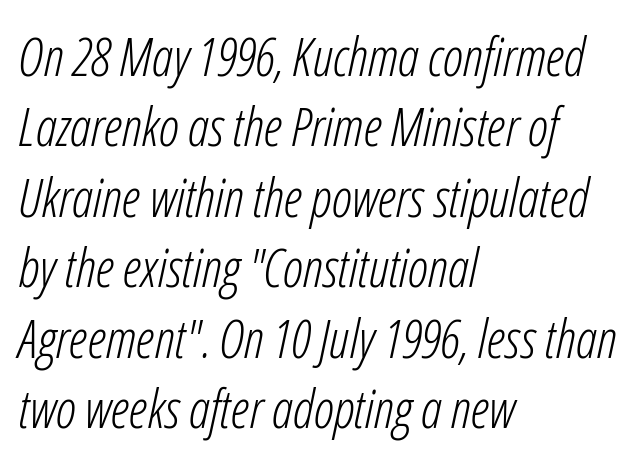
The rows are spaced the way most documents space them. Is this a fixed-width face? No — the glyphs have proportional, varying widths. This rendering features lettering with no underline. Notice how the passage keeps a crisp vertical edge on the left only.
